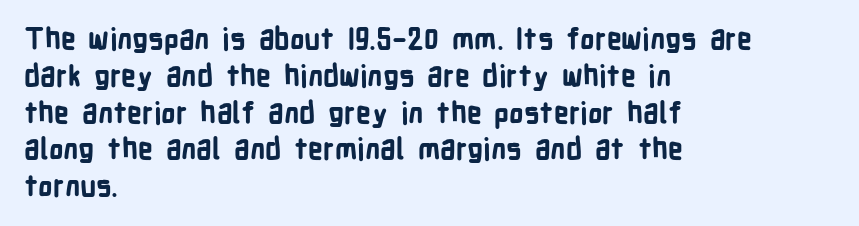
The characters look thick and weighty, a clear bold. The lines in this sample share a left origin and differ only in where they stop. The area under the type is left untouched. The rows are spaced the way most documents space them.
